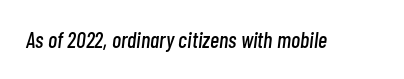
A clean baseline with only descenders dipping below it. Does extra space separate the letters? No, they use regular spacing. The face used here has a pronounced slope to its letters.
